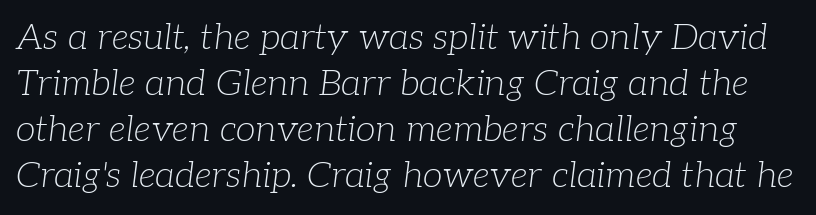
Type without underlining. Nothing unusual about the tracking: characters are spaced as the font intends. Look at the bottom of the vertical strokes: they flare into serifs here. Looks like regular typesetting: each glyph gets only the width it needs. The rendering uses a moderate line-height, typical for paragraphs. The glyphs look as if they've been sheared to an angle.
